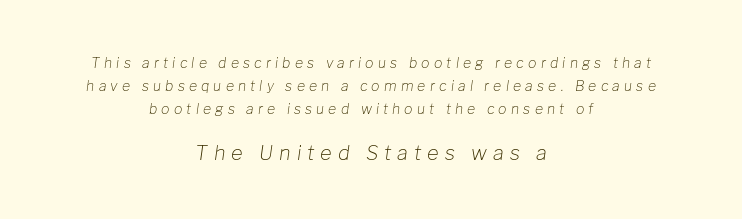
The image shows 20 px text type, italic (leaning right); set centered, normal line spacing (1.66x), unusually wide letter spacing (+0.3 em), not underlined; the second (bottom) block is 1.43x larger.
